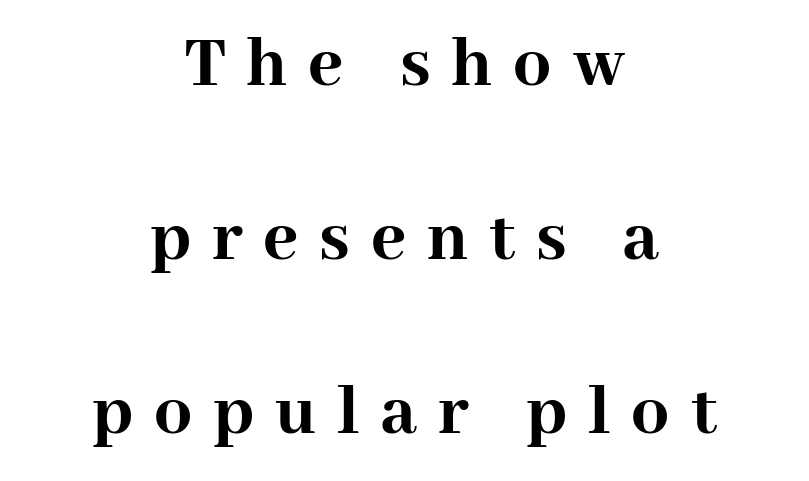
Q: Is the text bold? A: Yes.
Q: Is the text italic (slanted)? A: No, it is upright.
Q: Is the typeface a serif or a sans-serif typeface? A: Serif.
Q: Is the text underlined? A: No.
Q: How is the paragraph aligned? A: Centered.
Q: Is the spacing between letters normal or unusually wide? A: Unusually wide.
Q: Is the spacing between lines tight, normal or loose? A: Loose.
Q: Width (condensed, normal, or wide)? A: Normal.
Q: Stroke contrast? A: High.
Q: x-height? A: Medium.
Q: Monospaced? A: No.
